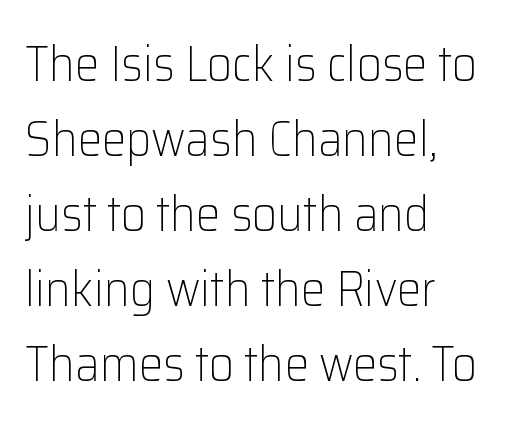
The vertical gap from one line to the next is medium. Descenders hang freely into open space. Every row of glyphs begins at an identical x-position on the left. Students, note that the glyphs here touch the page at normal intervals. Think of a printed novel: that variable character pitch is what you see here. This is the regular roman posture of the typeface.
